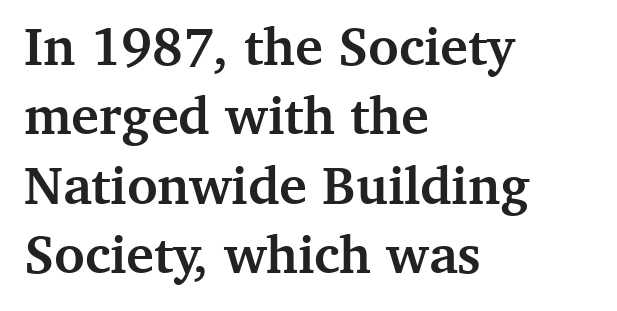
Does the lettering tilt? It doesn't — this is upright. Heavy, bold letterforms. Do the characters align in a grid? No, the font is proportional. The words here are not underlined. Notice how descenders clear the ascenders below comfortably — that's standard leading.
